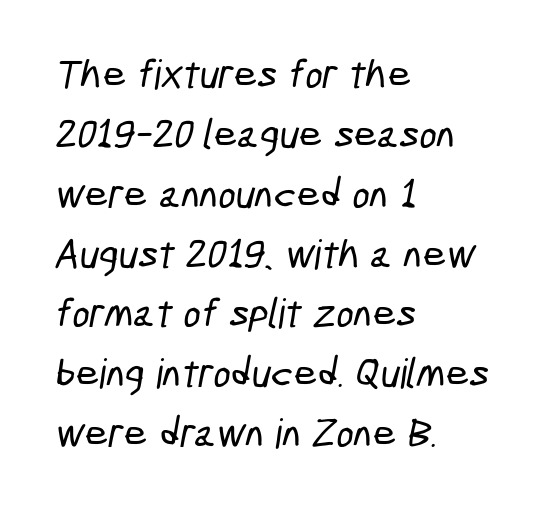
One glance says typical: line gaps are just what's usual. Tracking here is standard; glyphs follow each other at the usual distance. In terms of letterform style, serifs are entirely absent. The space directly below the letters is spotless. The typesetter chose a ragged-right arrangement here. Here the designer chose a conventional face with non-uniform glyph widths.
